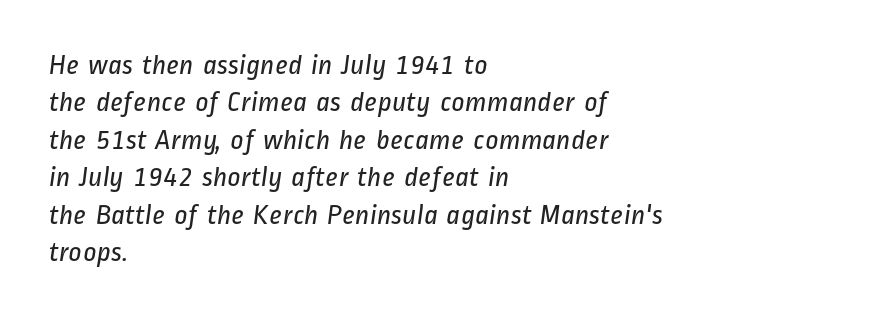
The image shows 29 px regular-weight, condensed sans-serif type; set left-aligned, normal line spacing (1.29x), normal letter spacing, not underlined; low stroke contrast and a medium x-height.
